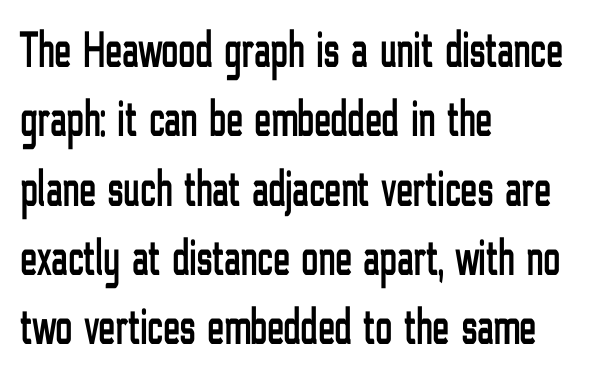
{"serif": "no", "italic": "no", "width": "condensed", "stroke_contrast": "low", "x_height": "medium", "monospaced": "no", "underline": "no", "align": "left", "line_spacing": "normal", "line_spacing_ratio": 1.36, "letter_spacing": "normal", "letter_spacing_em": 0.0, "glyph_px": 51}
